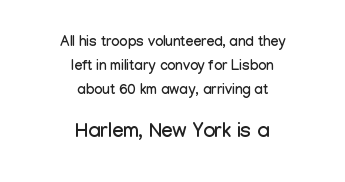
Q: Is the text italic (slanted)? A: No, it is upright.
Q: Is the text underlined? A: No.
Q: How is the paragraph aligned? A: Centered.
Q: Is the spacing between letters normal or unusually wide? A: Normal.
Q: Is the spacing between lines tight, normal or loose? A: Normal.
Q: Which block of text is set in a larger size, the first (top) or the second (bottom)? A: The second (bottom) one.
